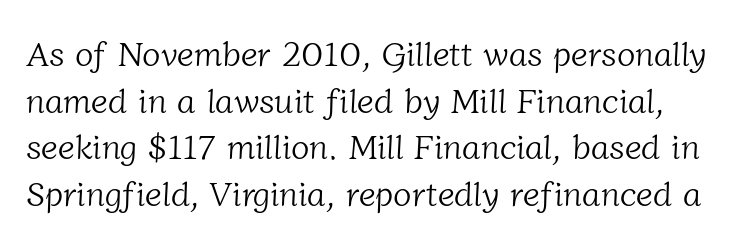
{"serif": "yes", "bold": "no", "weight": "light", "width": "normal", "stroke_contrast": "low", "x_height": "medium", "monospaced": "no", "underline": "no", "line_spacing": "normal", "line_spacing_ratio": 1.37, "letter_spacing": "normal", "letter_spacing_em": 0.0, "glyph_px": 34}
